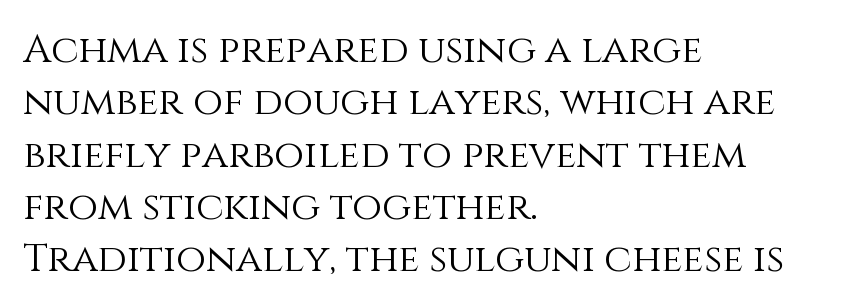
The passage shown is typed in a proportional face where columns would drift. Summary of vertical rhythm: regular, with standard interline spacing. The lettering stays uniformly vertical, giving the passage a roman look. Casual observation: everything's shoved over to the left. Each row of text sits above clean, open space.
